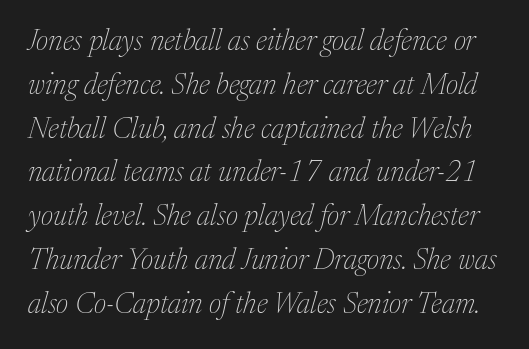
Q: Is the text bold? A: No.
Q: Is the text italic (slanted)? A: Yes, it leans right by about 17 degrees.
Q: Is the typeface a serif or a sans-serif typeface? A: Serif.
Q: Is the text underlined? A: No.
Q: Is the spacing between letters normal or unusually wide? A: Normal.
Q: Is the spacing between lines tight, normal or loose? A: Normal.
Q: Width (condensed, normal, or wide)? A: Normal.
Q: Stroke contrast? A: Medium.
Q: x-height? A: Medium.
Q: Monospaced? A: No.
